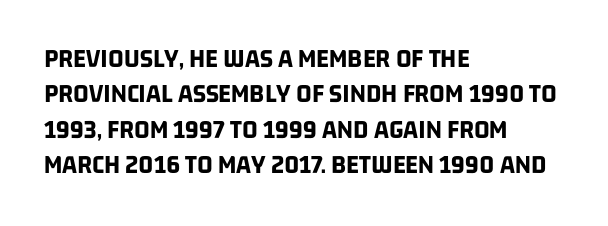
The image shows 27 px bold type; set left-aligned, normal line spacing (1.31x), normal letter spacing, not underlined.
